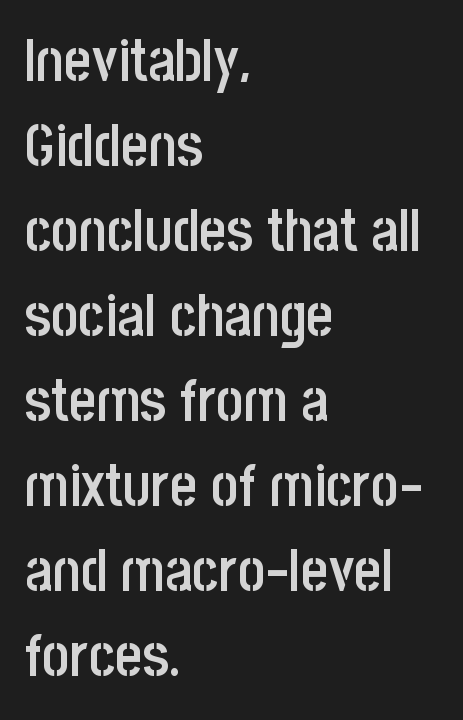
The image shows 59 px semibold, condensed sans-serif type, upright; set left-aligned, normal line spacing (1.44x), normal letter spacing, not underlined; low stroke contrast and a large x-height.
